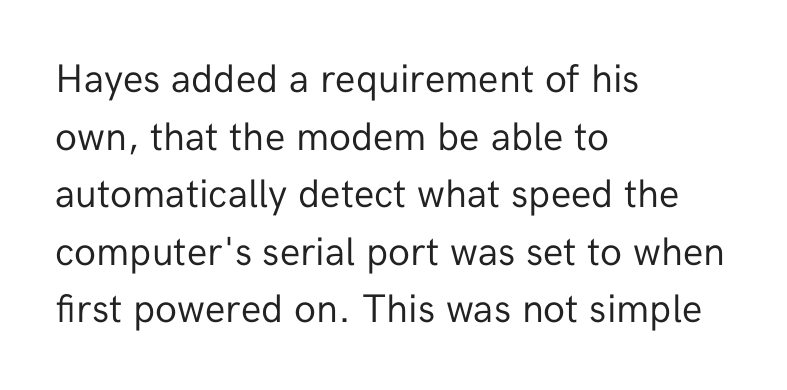
{"serif": "no", "italic": "no", "bold": "no", "weight": "regular", "width": "normal", "stroke_contrast": "low", "x_height": "medium", "monospaced": "no", "underline": "no", "align": "left", "line_spacing": "normal", "line_spacing_ratio": 1.44, "letter_spacing": "normal", "letter_spacing_em": 0.0, "glyph_px": 40}
